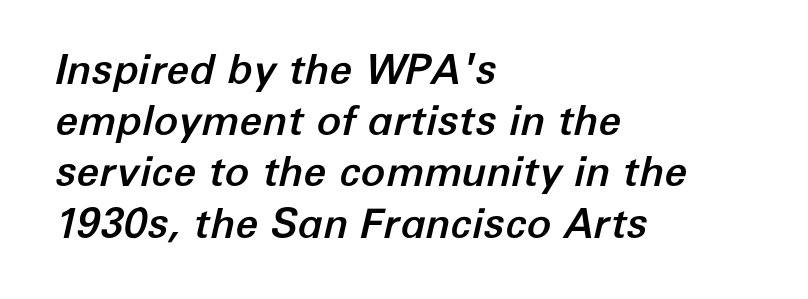
Q: Is the text italic (slanted)? A: Yes, it leans right by about 12 degrees.
Q: Is the text underlined? A: No.
Q: How is the paragraph aligned? A: Left-aligned.
Q: Is the spacing between letters normal or unusually wide? A: Normal.
Q: Is the spacing between lines tight, normal or loose? A: Normal.
Q: Width (condensed, normal, or wide)? A: Normal.
Q: Stroke contrast? A: Low.
Q: x-height? A: Medium.
Q: Monospaced? A: No.
